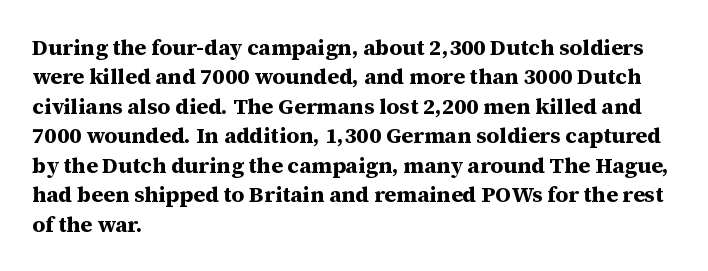
{"italic": "no", "bold": "yes", "underline": "no", "align": "left", "line_spacing": "normal", "line_spacing_ratio": 1.34, "letter_spacing": "normal", "letter_spacing_em": 0.0, "glyph_px": 22}
